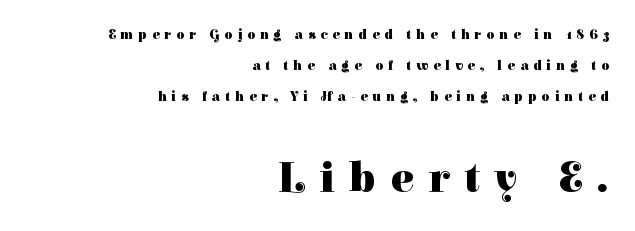
The image shows 43 px heavy serif type, upright; set right-aligned, loose line spacing (2.23x), unusually wide letter spacing (+0.35 em), not underlined; the second (bottom) block is 3.07x larger; high stroke contrast and a medium x-height.
